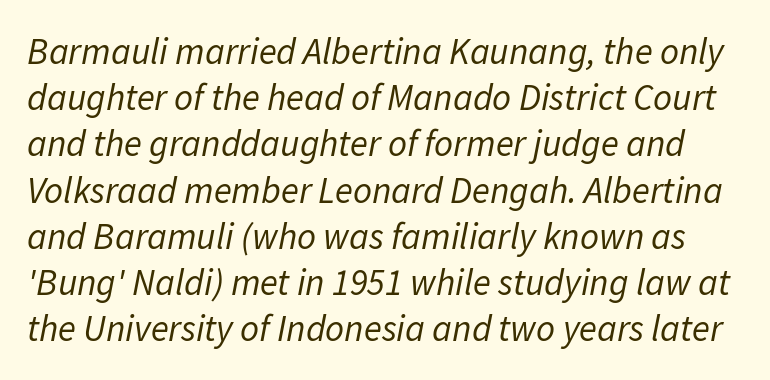
Q: Is the text bold? A: No.
Q: Is the text italic (slanted)? A: Yes, it leans right by about 11 degrees.
Q: Is the text underlined? A: No.
Q: Is the spacing between letters normal or unusually wide? A: Normal.
Q: Is the spacing between lines tight, normal or loose? A: Normal.
Q: Width (condensed, normal, or wide)? A: Normal.
Q: Stroke contrast? A: Low.
Q: x-height? A: Medium.
Q: Monospaced? A: No.
